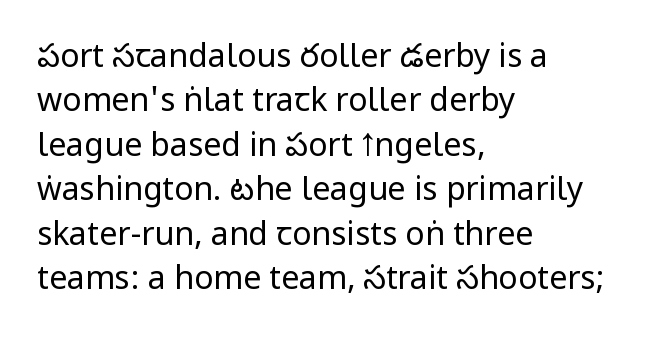
{"serif": "no", "italic": "no", "bold": "no", "weight": "regular", "width": "condensed", "stroke_contrast": "low", "x_height": "large", "monospaced": "no", "underline": "no", "align": "left", "line_spacing": "normal", "line_spacing_ratio": 1.39, "letter_spacing": "normal", "letter_spacing_em": 0.0, "glyph_px": 32}
